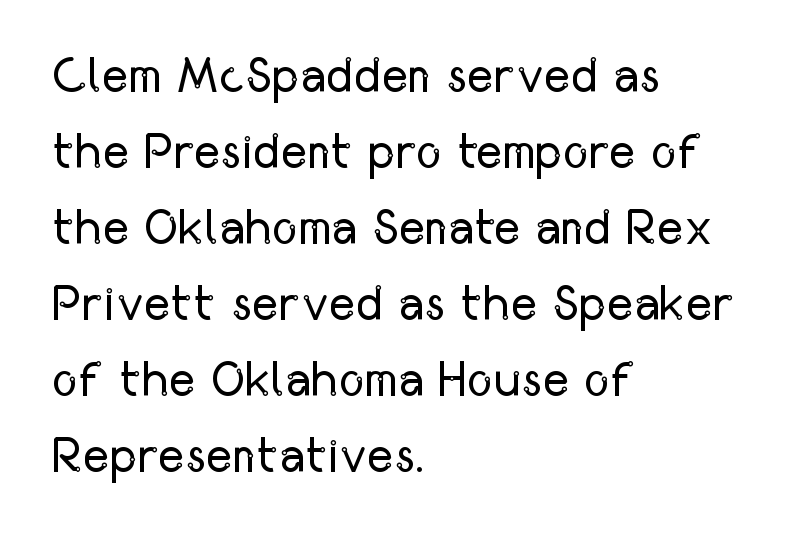
{"serif": "no", "italic": "no", "bold": "no", "weight": "regular", "width": "condensed", "stroke_contrast": "low", "x_height": "medium", "monospaced": "no", "underline": "no", "align": "left", "line_spacing": "normal", "line_spacing_ratio": 1.52, "letter_spacing": "normal", "letter_spacing_em": 0.0, "glyph_px": 50}
